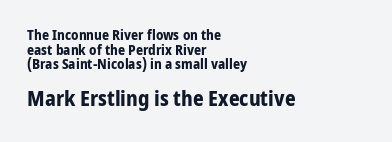
{"italic": "no", "bold": "yes", "underline": "no", "align": "left", "line_spacing": "tight", "line_spacing_ratio": 1.04, "letter_spacing": "normal", "letter_spacing_em": 0.0, "larger_block": "second", "size_ratio": 1.5, "glyph_px": 21}
